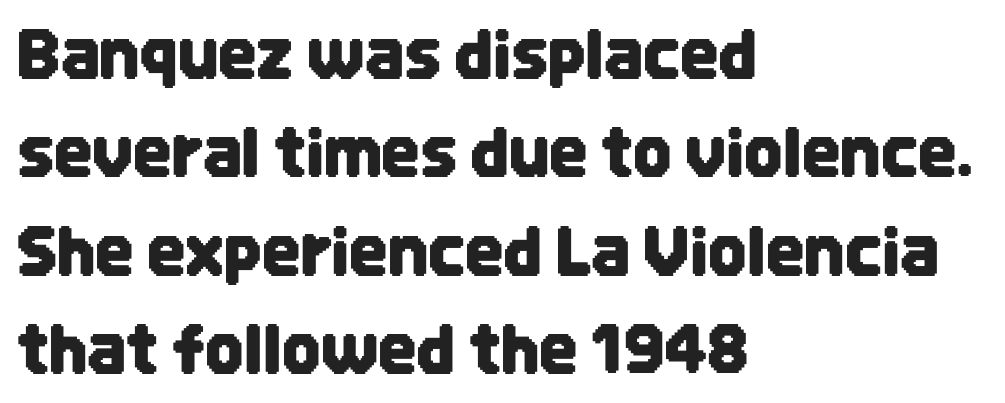
Note the varied advance widths — an 'i' is clearly narrower than an 'm'. The string is rendered with underlining switched off. The type family on display is of the sans-serif kind. A student would call this left alignment; a typographer would say flush left, rag right. Nothing unusual about the tracking: characters are spaced as the font intends. Rendered with straight, roman letterforms.
